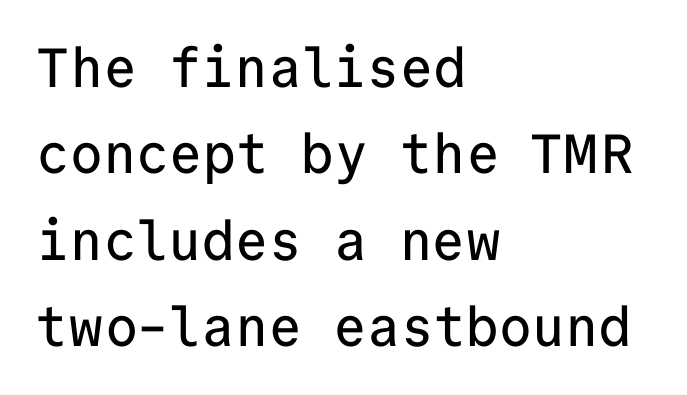
Q: Is the text italic (slanted)? A: No, it is upright.
Q: Is the typeface a serif or a sans-serif typeface? A: Sans-serif.
Q: Is the text underlined? A: No.
Q: How is the paragraph aligned? A: Left-aligned.
Q: Is the spacing between letters normal or unusually wide? A: Normal.
Q: Is the spacing between lines tight, normal or loose? A: Normal.
Q: Width (condensed, normal, or wide)? A: Normal.
Q: Stroke contrast? A: Low.
Q: x-height? A: Medium.
Q: Monospaced? A: Yes.
